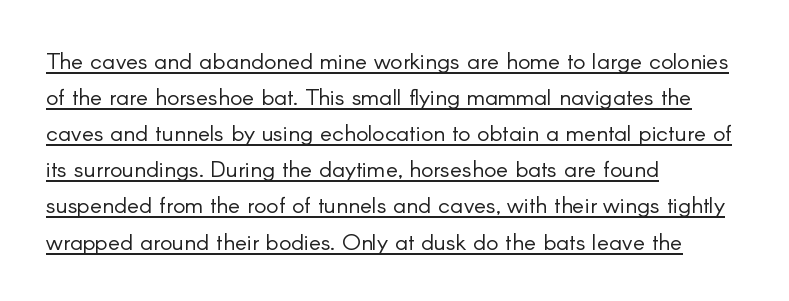
The rendering uses the underline text-decoration. Stems here are at most as thick as an everyday book face. The rag falls on the right side of this text block. Ascenders rise straight up at ninety degrees.
